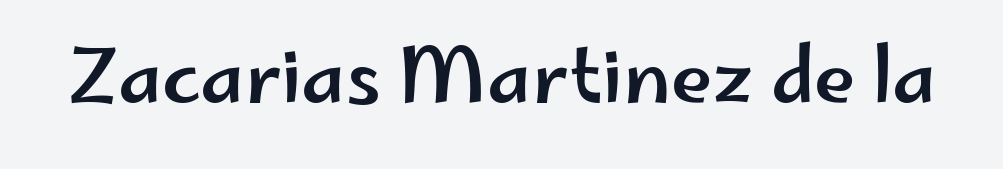
You can tell it's not italic because the verticals are truly vertical. No word sits above an underline. Is this a sans? Yes — the strokes have no serifs. Inter-character spacing is left at the font's built-in metrics.
